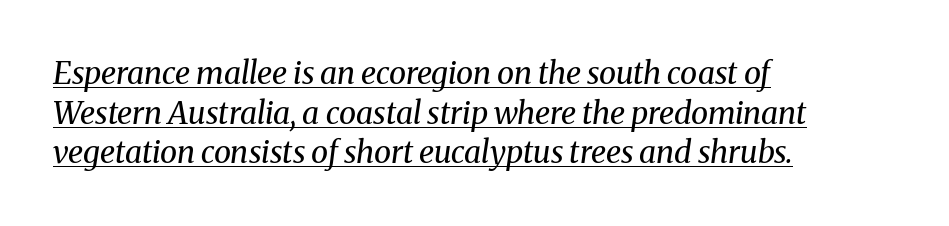
The image shows 31 px regular-weight serif type, italic (leaning right); set left-aligned, normal line spacing (1.28x), normal letter spacing, underlined; medium stroke contrast and a medium x-height.
